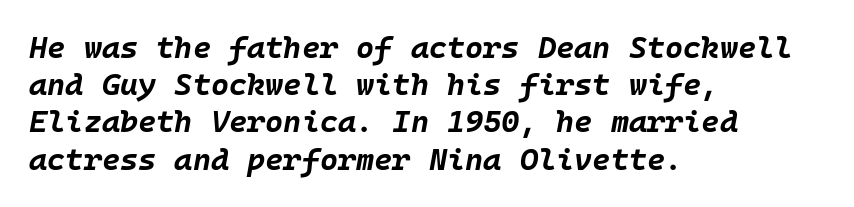
The face used here is rendered with its standard letterfit. A bare baseline throughout the passage. The characters look thick and weighty, a clear bold. The passage is arranged the way most books set body copy — flush left. A typesetter would call this monospace, since all characters share one set width.
